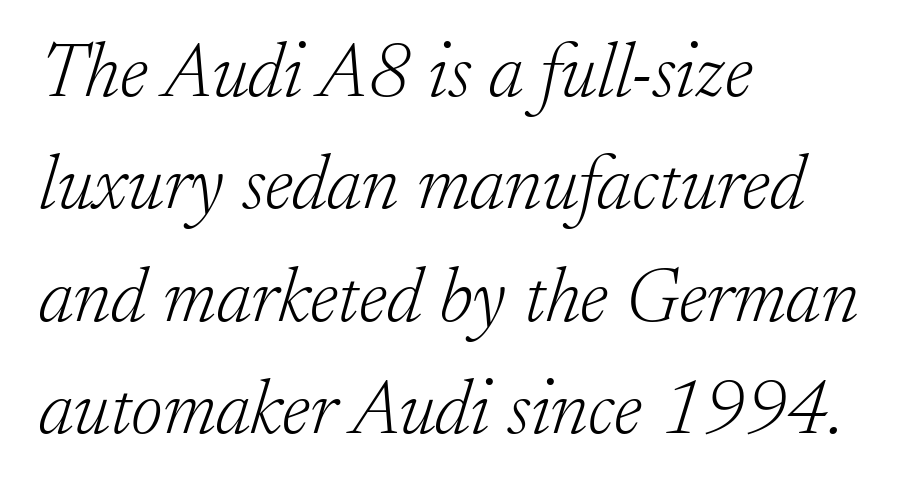
Varying glyph widths throughout — classic text-font behaviour. Caption: multi-line text, flush left, ragged right. In terms of posture, this sample is oblique. Normally led — the rows are evenly, conventionally spaced. A quiet, ordinary-to-light weight characterises the typeface. The letters carry serifs — small finishing strokes at the ends of their stems.
